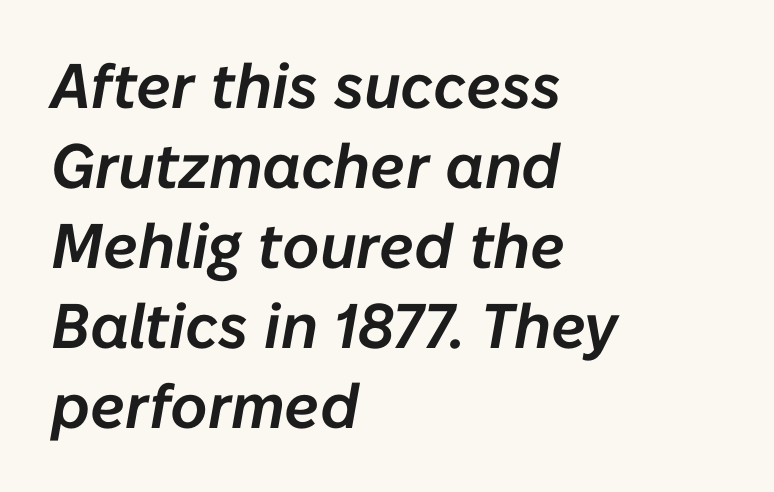
{"italic": "yes", "lean": "right", "slant_degrees": 10, "width": "normal", "stroke_contrast": "low", "x_height": "medium", "monospaced": "no", "underline": "no", "align": "left", "line_spacing": "normal", "line_spacing_ratio": 1.27, "letter_spacing": "normal", "letter_spacing_em": 0.0, "glyph_px": 63}
